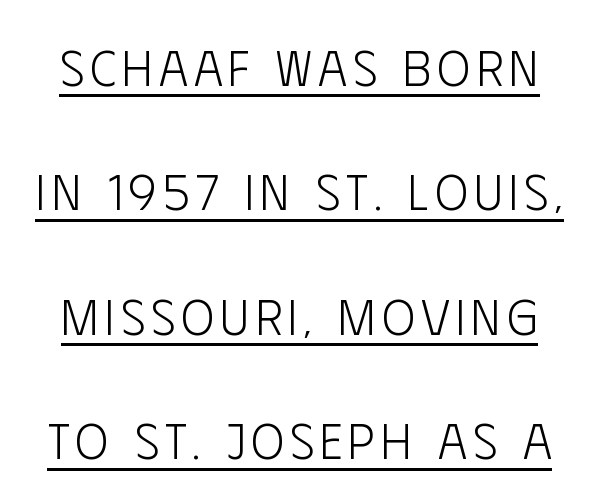
Are there feet on the stems? There aren't — it's a sans. Regarding leading, the lines here are spaced well apart. Is the type heavy? It reads as light-to-regular instead. Italic: no, the glyphs are upright roman. Compared with undecorated copy, this sample adds a rule below the words.
